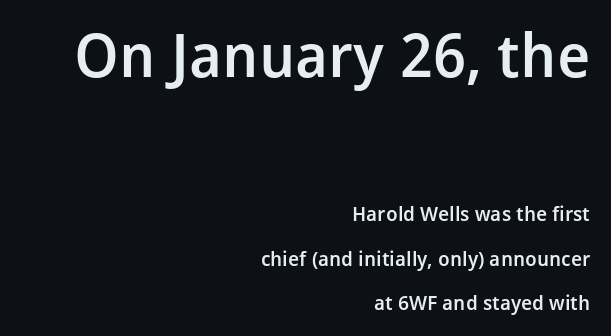
The image shows 60 px semibold sans-serif type, upright; set right-aligned, loose line spacing (2.22x), normal letter spacing, not underlined; the first (top) block is 3.0x larger; low stroke contrast and a medium x-height.
